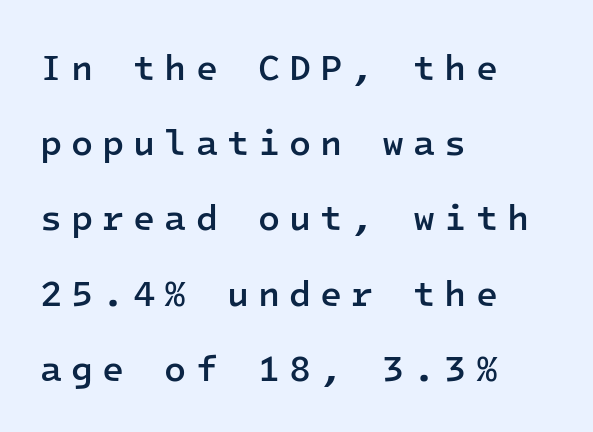
Q: Is the text bold? A: Semi-bold.
Q: Is the text italic (slanted)? A: No, it is upright.
Q: Is the typeface a serif or a sans-serif typeface? A: Sans-serif.
Q: Is the text underlined? A: No.
Q: How is the paragraph aligned? A: Left-aligned.
Q: Is the spacing between letters normal or unusually wide? A: Unusually wide.
Q: Is the spacing between lines tight, normal or loose? A: Loose.
Q: Width (condensed, normal, or wide)? A: Normal.
Q: Stroke contrast? A: Low.
Q: x-height? A: Medium.
Q: Monospaced? A: Yes.
